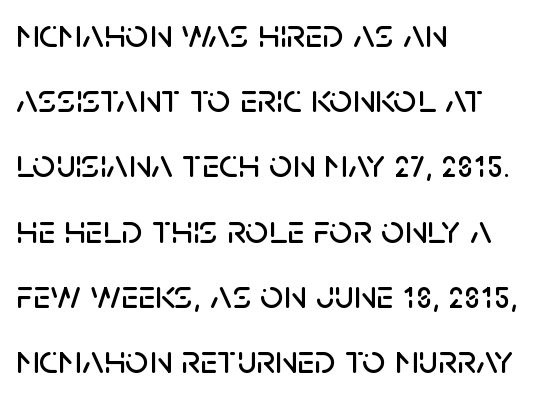
Characters follow at the spacing the type designer built in. The line-height multiplier appears to be the usual default. A typesetter would mark this as roman, not italic. Serif or sans? Sans — the stroke terminals are bare. The specimen omits any rule beneath the text block's lines. This sample has the flowing, uneven cadence of proportional lettering.
